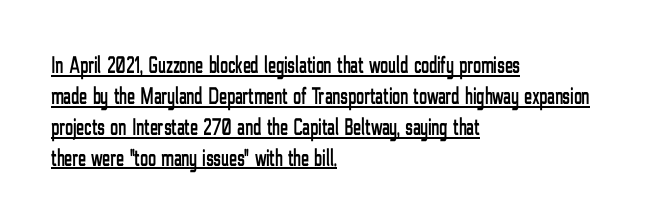
You could call the tracking neutral — neither tight nor loose. Interline gaps are of average width in this sample. Posture: vertical. If you drew a ruler down the left edge, every line would touch it. Every word sits above its own underline.
